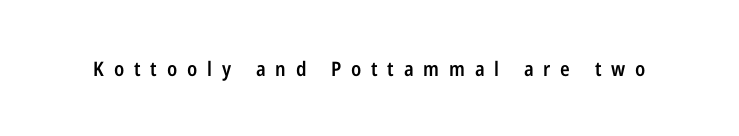
Q: Is the text bold? A: Semi-bold.
Q: Is the text italic (slanted)? A: No, it is upright.
Q: Is the text underlined? A: No.
Q: Is the spacing between letters normal or unusually wide? A: Unusually wide.
